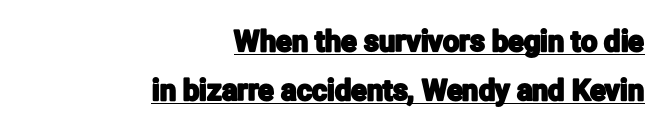
The image shows 29 px condensed sans-serif type, upright; set right-aligned, normal line spacing (1.69x), normal letter spacing, underlined; low stroke contrast and a medium x-height.
